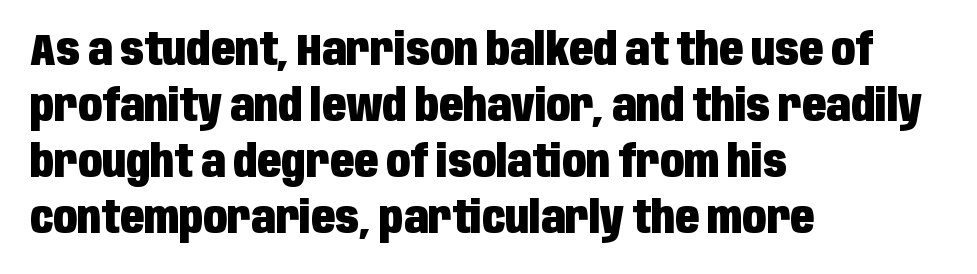
The image shows 44 px heavy, condensed sans-serif type, upright; set left-aligned, normal line spacing (1.27x), normal letter spacing, not underlined; low stroke contrast and a large x-height.
